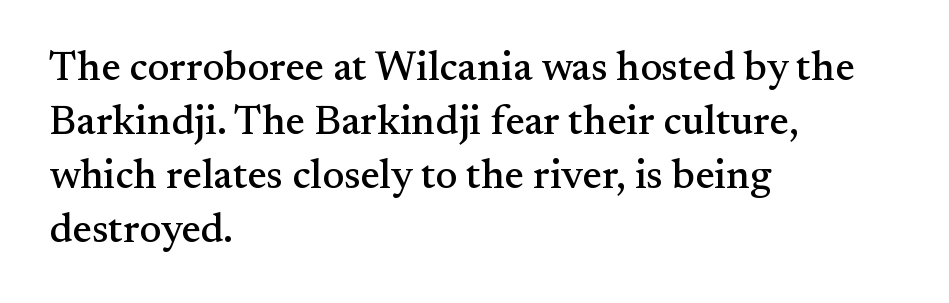
{"serif": "yes", "italic": "no", "width": "normal", "stroke_contrast": "medium", "x_height": "small", "monospaced": "no", "underline": "no", "align": "left", "line_spacing": "normal", "line_spacing_ratio": 1.32, "letter_spacing": "normal", "letter_spacing_em": 0.0, "glyph_px": 41}
